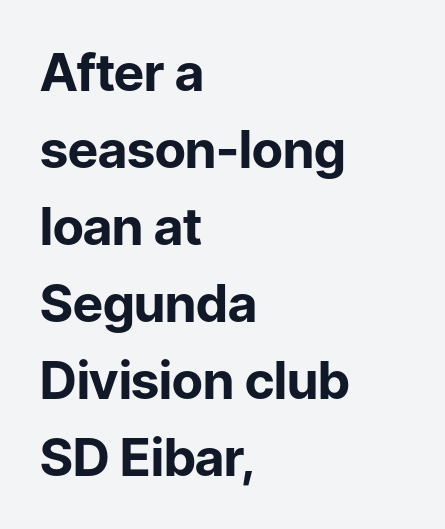
{"serif": "no", "italic": "no", "bold": "yes", "weight": "bold", "width": "normal", "stroke_contrast": "low", "x_height": "medium", "monospaced": "no", "underline": "no", "align": "left", "line_spacing": "normal", "line_spacing_ratio": 1.48, "letter_spacing": "normal", "letter_spacing_em": 0.0, "glyph_px": 52}
